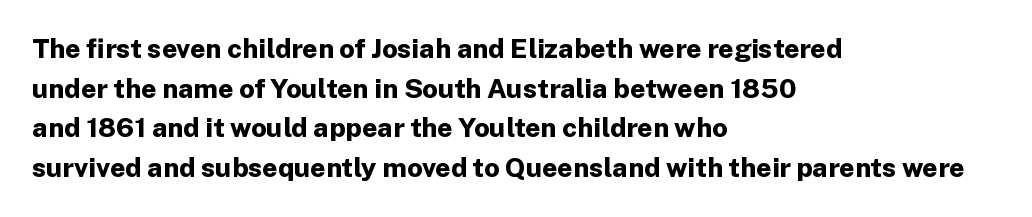
{"italic": "no", "bold": "yes", "underline": "no", "align": "left", "line_spacing": "normal", "line_spacing_ratio": 1.47, "letter_spacing": "normal", "letter_spacing_em": 0.0, "glyph_px": 27}
